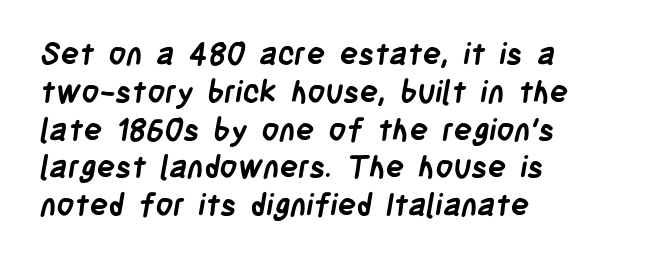
Q: Is the text bold? A: Yes.
Q: Is the typeface a serif or a sans-serif typeface? A: Sans-serif.
Q: Is the text underlined? A: No.
Q: How is the paragraph aligned? A: Left-aligned.
Q: Is the spacing between letters normal or unusually wide? A: Normal.
Q: Width (condensed, normal, or wide)? A: Condensed.
Q: Stroke contrast? A: Low.
Q: x-height? A: Large.
Q: Monospaced? A: No.
